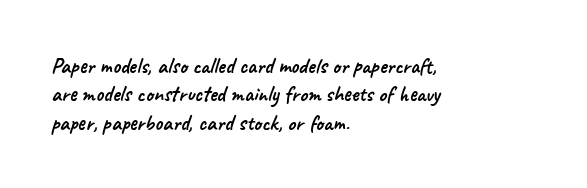
{"underline": "no", "align": "left", "line_spacing": "normal", "line_spacing_ratio": 1.29, "letter_spacing": "normal", "letter_spacing_em": 0.0, "glyph_px": 22}
